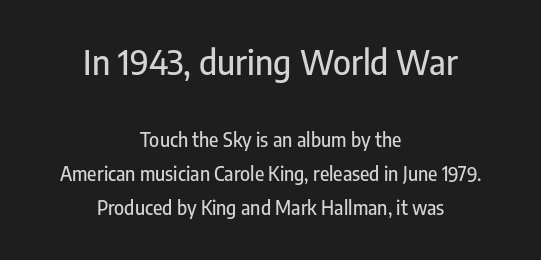
No extra tracking has been applied to these lines. The face used here appears at its bigger size in the upper chunk. Is there any slant? The stems are plumb. The letters carry no serifs — their stems end cleanly without finishing strokes. Do the characters align in a grid? No, the font is proportional.
